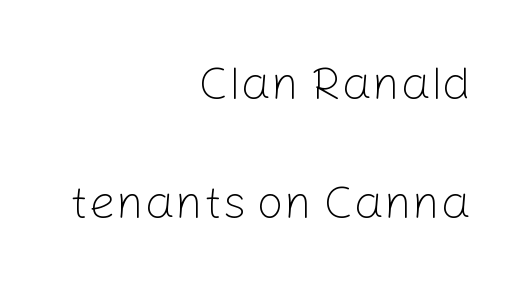
These lines are rendered in a variable-pitch font. The rendering uses a large line-height, opening up the rows. Between one letter and the next there's only the usual sliver of space. The space beneath each line is pristine and unruled. This is not heavy type; no bold has been used. A typesetter would label this face a sans.
